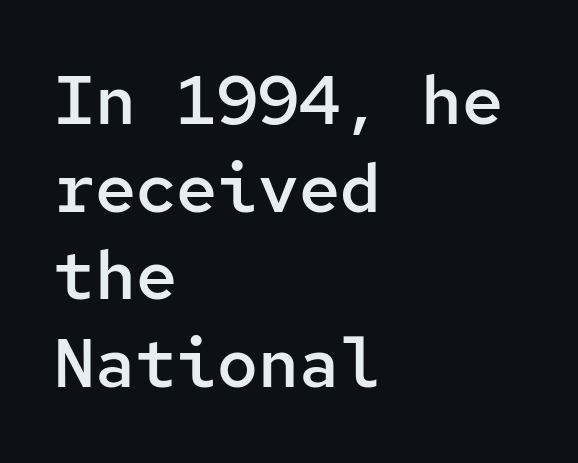
The words here are not underlined. This is the in-between weight designers call semibold or demi. These lines are rendered in a fixed-pitch font. Look at the bottom of the vertical strokes: they stop flat, with no serifs.
